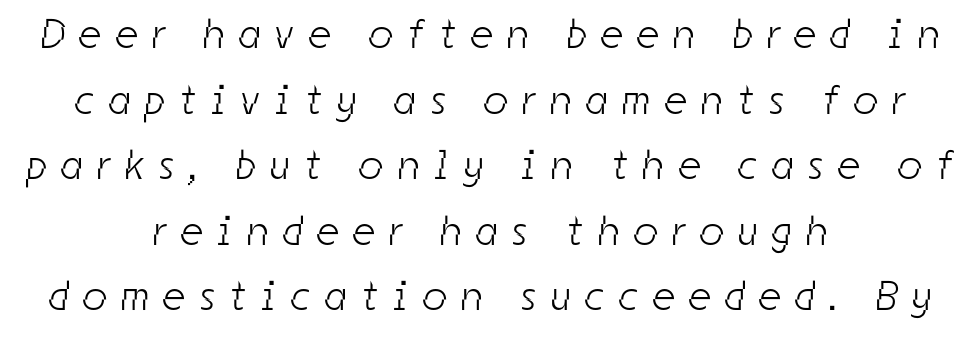
Q: Is the text bold? A: No.
Q: Is the typeface a serif or a sans-serif typeface? A: Sans-serif.
Q: Is the text underlined? A: No.
Q: How is the paragraph aligned? A: Centered.
Q: Is the spacing between letters normal or unusually wide? A: Unusually wide.
Q: Is the spacing between lines tight, normal or loose? A: Normal.
Q: Width (condensed, normal, or wide)? A: Condensed.
Q: Stroke contrast? A: Low.
Q: x-height? A: Medium.
Q: Monospaced? A: No.
